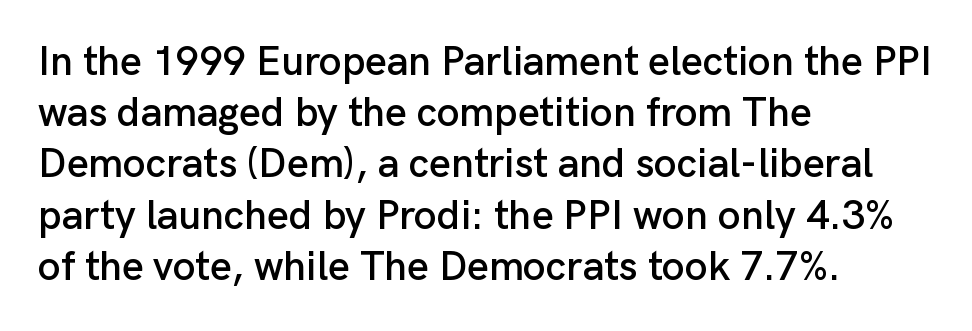
Q: Is the text italic (slanted)? A: No, it is upright.
Q: Is the typeface a serif or a sans-serif typeface? A: Sans-serif.
Q: Is the text underlined? A: No.
Q: How is the paragraph aligned? A: Left-aligned.
Q: Is the spacing between letters normal or unusually wide? A: Normal.
Q: Is the spacing between lines tight, normal or loose? A: Normal.
Q: Width (condensed, normal, or wide)? A: Normal.
Q: Stroke contrast? A: Low.
Q: x-height? A: Medium.
Q: Monospaced? A: No.
